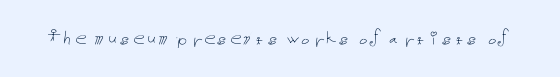
Q: Is the text bold? A: No.
Q: Is the text italic (slanted)? A: No, it is upright.
Q: Is the text underlined? A: No.
Q: Is the spacing between letters normal or unusually wide? A: Normal.
